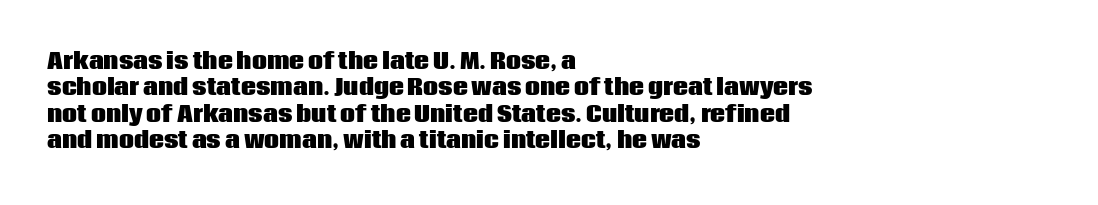
What weight is shown? A full bold with thick strokes. The lettering holds an erect, upright posture throughout. Plain, unruled lines of type. The rendering keeps characters at their native spacing. Leading: standard.
